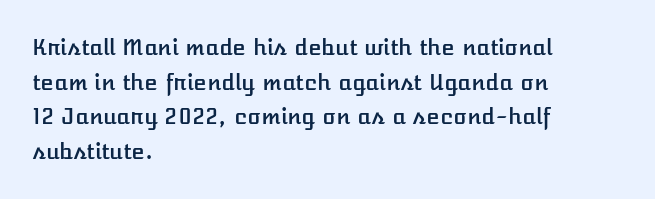
{"italic": "no", "underline": "no", "align": "left", "line_spacing": "normal", "line_spacing_ratio": 1.57, "letter_spacing": "normal", "letter_spacing_em": 0.0, "glyph_px": 22}
